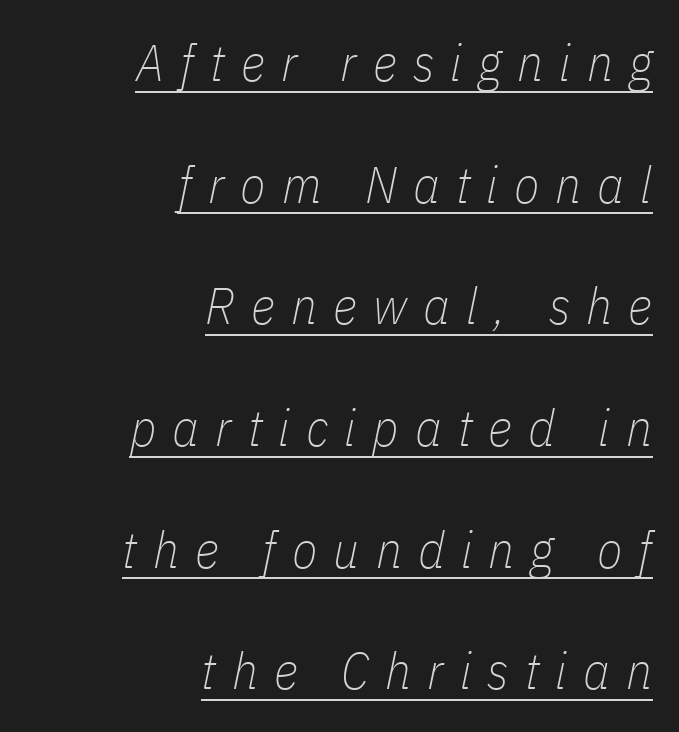
Q: Is the text bold? A: No.
Q: Is the text italic (slanted)? A: Yes, it leans right by about 11 degrees.
Q: Is the text underlined? A: Yes.
Q: How is the paragraph aligned? A: Right-aligned.
Q: Is the spacing between letters normal or unusually wide? A: Unusually wide.
Q: Is the spacing between lines tight, normal or loose? A: Loose.
Q: Width (condensed, normal, or wide)? A: Condensed.
Q: Stroke contrast? A: Low.
Q: x-height? A: Medium.
Q: Monospaced? A: No.
